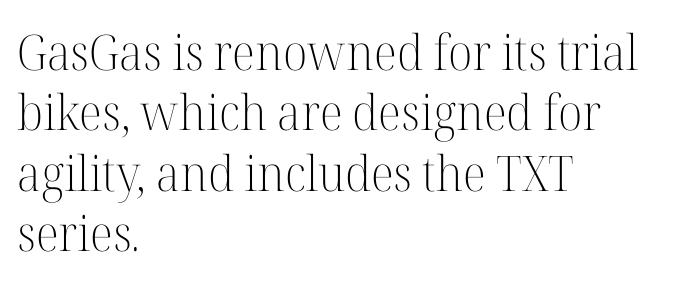
{"serif": "yes", "italic": "no", "bold": "no", "weight": "light", "width": "normal", "stroke_contrast": "high", "x_height": "medium", "monospaced": "no", "underline": "no", "align": "left", "line_spacing_ratio": 1.23, "letter_spacing": "normal", "letter_spacing_em": 0.0, "glyph_px": 49}
